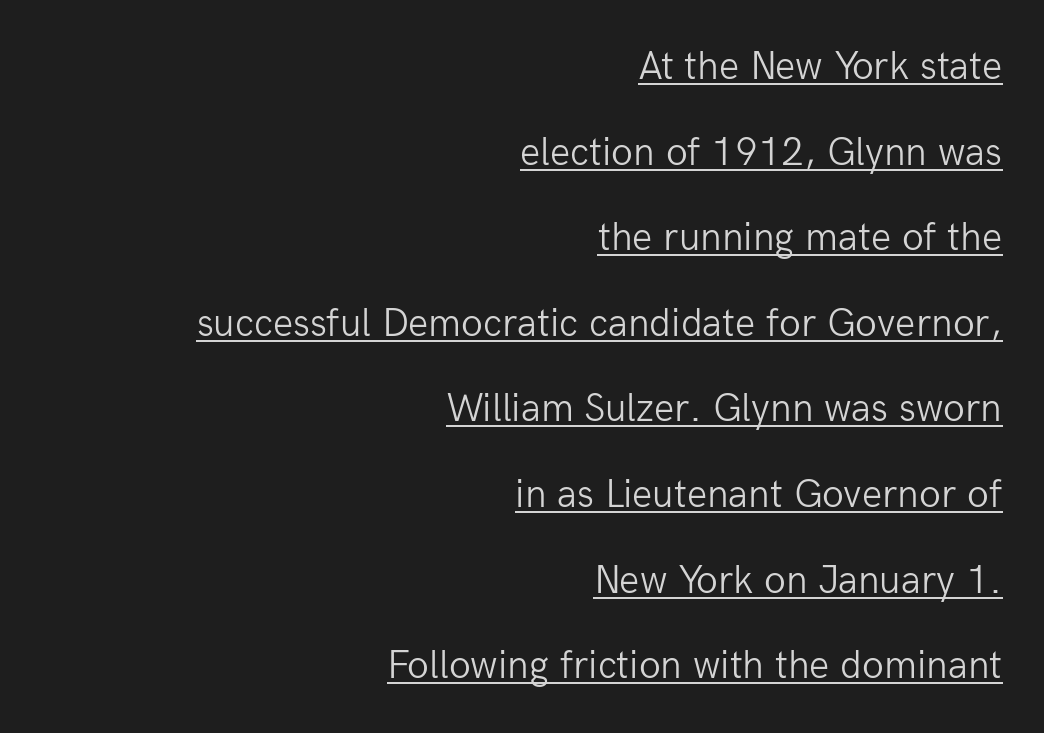
{"serif": "no", "italic": "no", "bold": "no", "weight": "light", "width": "normal", "stroke_contrast": "low", "x_height": "medium", "monospaced": "no", "underline": "yes", "align": "right", "line_spacing": "loose", "line_spacing_ratio": 2.14, "letter_spacing": "normal", "letter_spacing_em": 0.0, "glyph_px": 40}
